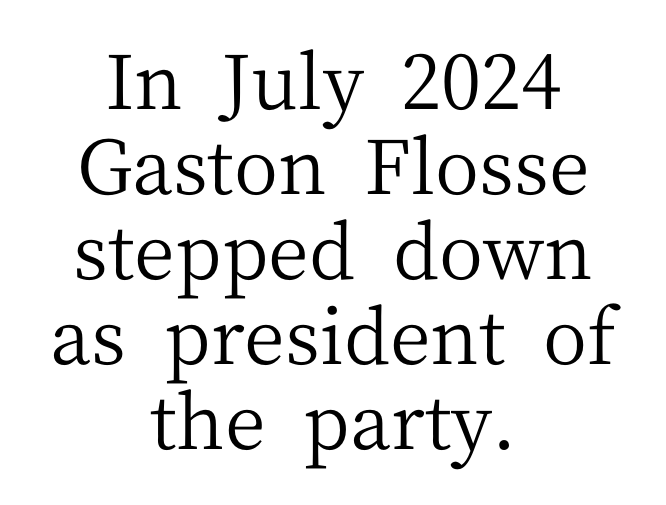
Each word holds together tightly as a unit, with standard inter-letter gaps. Do the letters lean? They stand straight. Vertical stems look standard width or narrower in stroke. Little horizontal feet cap the strokes, marking this as serif type. Proportional: the letters do not fall into vertical columns. This block would grow much taller if given ordinary leading; it's compressed now.
